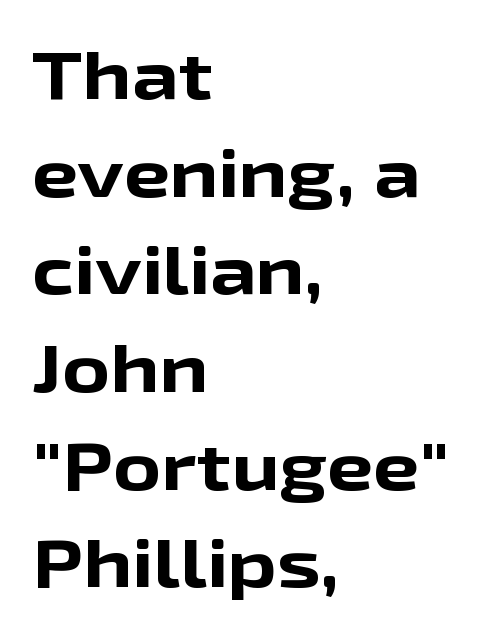
Q: Is the text bold? A: Yes.
Q: Is the text italic (slanted)? A: No, it is upright.
Q: Is the typeface a serif or a sans-serif typeface? A: Sans-serif.
Q: Is the text underlined? A: No.
Q: How is the paragraph aligned? A: Left-aligned.
Q: Is the spacing between letters normal or unusually wide? A: Normal.
Q: Is the spacing between lines tight, normal or loose? A: Normal.
Q: Width (condensed, normal, or wide)? A: Wide.
Q: Stroke contrast? A: Low.
Q: x-height? A: Medium.
Q: Monospaced? A: No.
